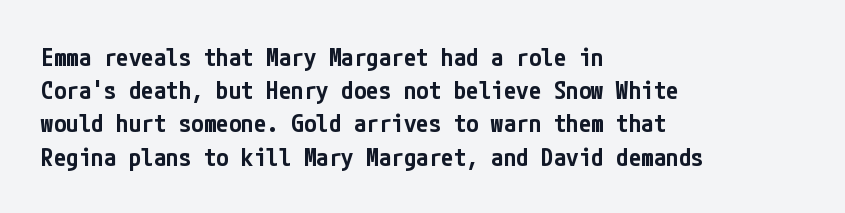
Which margin do the lines hug? The left one — the right edge is uneven. The space beneath each line is pristine and unruled. The line texture is even and compact thanks to regular tracking. Line spacing here is normal. The face used here is a semibold: visibly heavier than regular, lighter than bold.
